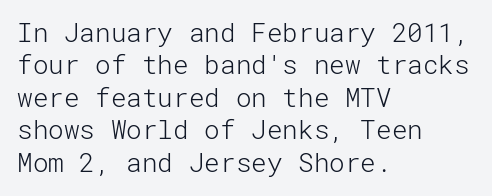
{"italic": "no", "bold": "no", "underline": "no", "align": "left", "line_spacing": "normal", "line_spacing_ratio": 1.25, "letter_spacing": "normal", "letter_spacing_em": 0.0, "glyph_px": 26}
